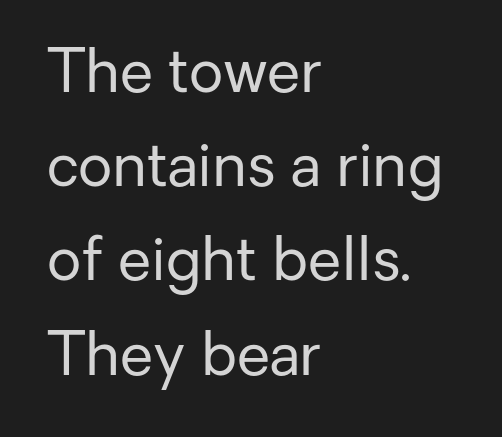
The strip under each line holds only bare page. Grotesque or geometric, the face here clearly has no serifs. Caption: face not bold, strokes unweighted. Posture: upright roman. Nobody touched the tracking dial on this one.
